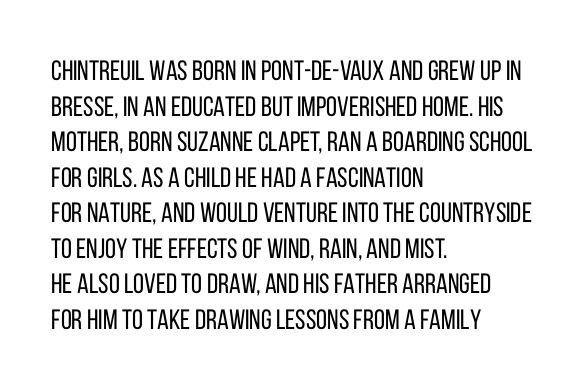
{"serif": "no", "italic": "no", "bold": "no", "weight": "regular", "width": "condensed", "stroke_contrast": "low", "x_height": "large", "monospaced": "no", "underline": "no", "align": "left", "line_spacing": "normal", "line_spacing_ratio": 1.27, "letter_spacing": "normal", "letter_spacing_em": 0.0, "glyph_px": 28}
